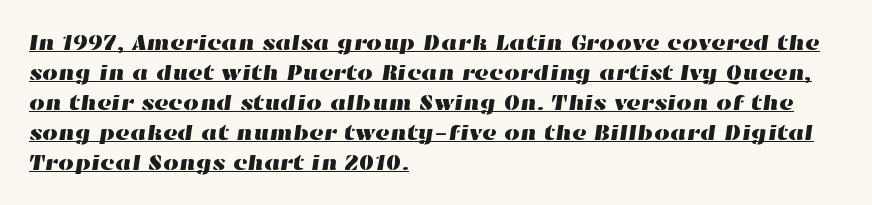
The gaps between neighbouring characters are ordinary and unremarkable. Line beginnings align vertically; line endings do not. This sample keeps an unexceptional amount of space between lines. Emphasis is given by a line drawn under the lettering.
